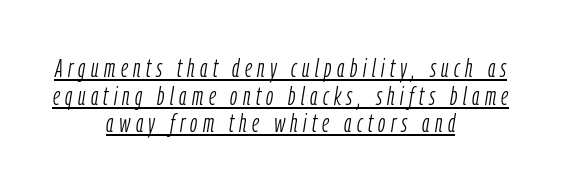
{"italic": "yes", "lean": "right", "slant_degrees": 9, "bold": "no", "underline": "yes", "align": "center", "line_spacing": "tight", "line_spacing_ratio": 1.06, "letter_spacing": "wide", "letter_spacing_em": 0.21, "glyph_px": 26}
